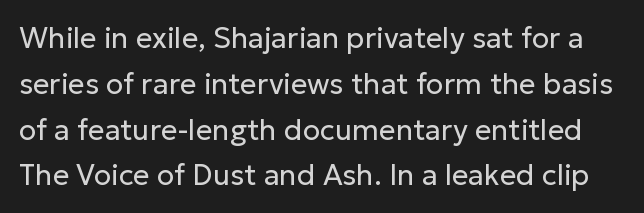
Q: Is the text bold? A: No.
Q: Is the text italic (slanted)? A: No, it is upright.
Q: Is the typeface a serif or a sans-serif typeface? A: Sans-serif.
Q: Is the text underlined? A: No.
Q: Is the spacing between letters normal or unusually wide? A: Normal.
Q: Is the spacing between lines tight, normal or loose? A: Normal.
Q: Width (condensed, normal, or wide)? A: Normal.
Q: Stroke contrast? A: Low.
Q: x-height? A: Medium.
Q: Monospaced? A: No.
